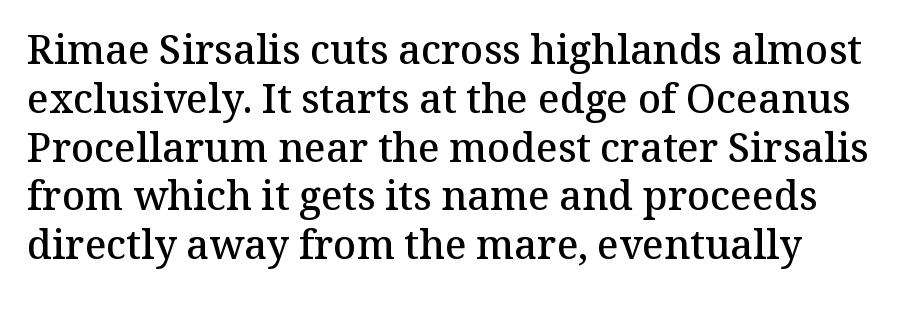
The image shows 40 px semibold serif type, upright; set left-aligned, line spacing 1.22x, normal letter spacing, not underlined; medium stroke contrast and a medium x-height.
